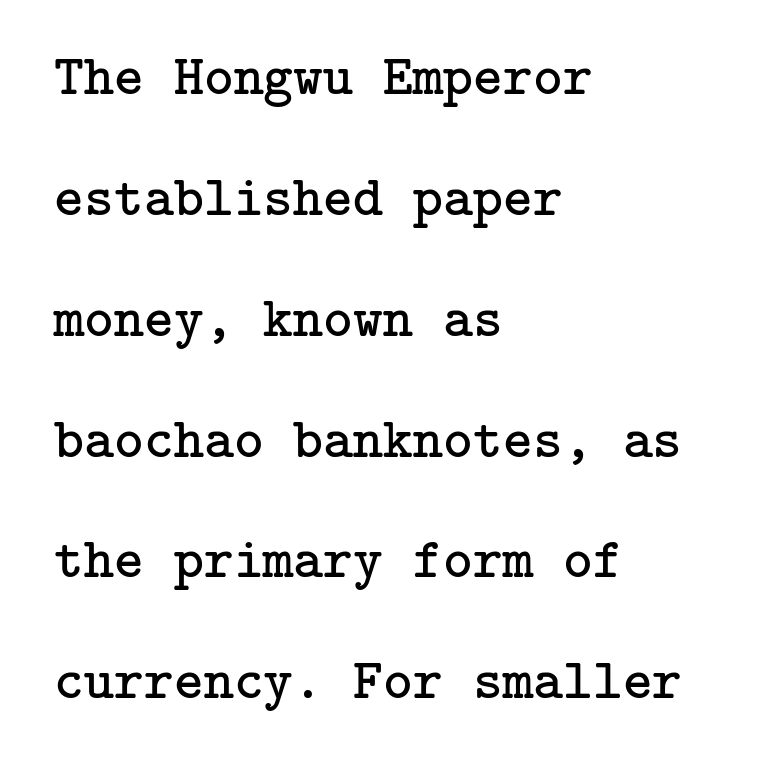
The image shows 57 px regular-weight serif type, upright; set left-aligned, loose line spacing (2.12x), normal letter spacing, not underlined; low stroke contrast and a medium x-height.
